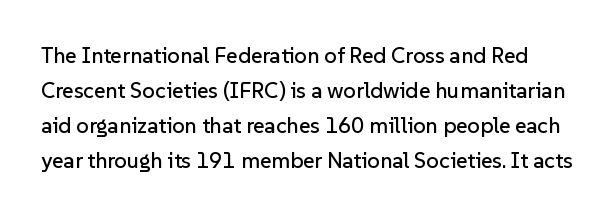
The image shows 22 px text type, upright; set normal line spacing (1.59x), normal letter spacing, not underlined.
